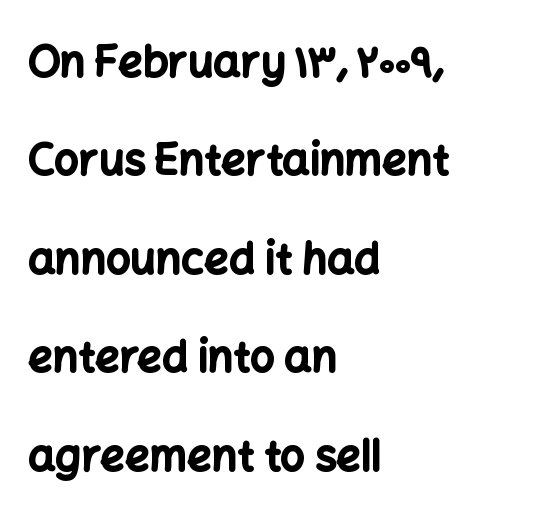
Inter-character spacing is left at the font's built-in metrics. Character widths vary here, with narrow letters taking less room than wide ones. Weight: bold. Every character sits straight up, as roman type does.
